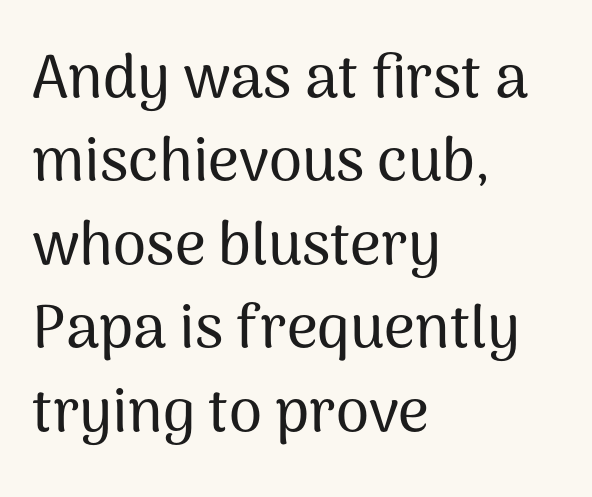
Q: Is the text italic (slanted)? A: No, it is upright.
Q: Is the typeface a serif or a sans-serif typeface? A: Sans-serif.
Q: Is the text underlined? A: No.
Q: How is the paragraph aligned? A: Left-aligned.
Q: Is the spacing between letters normal or unusually wide? A: Normal.
Q: Is the spacing between lines tight, normal or loose? A: Normal.
Q: Width (condensed, normal, or wide)? A: Normal.
Q: Stroke contrast? A: Medium.
Q: x-height? A: Medium.
Q: Monospaced? A: No.
